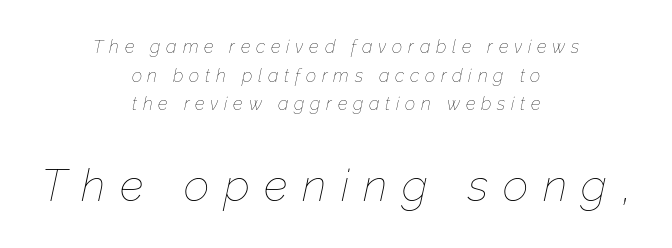
{"italic": "yes", "lean": "right", "slant_degrees": 12, "bold": "no", "weight": "thin", "width": "normal", "stroke_contrast": "low", "x_height": "medium", "monospaced": "no", "underline": "no", "align": "center", "line_spacing": "normal", "line_spacing_ratio": 1.59, "letter_spacing": "wide", "letter_spacing_em": 0.32, "larger_block": "second", "size_ratio": 2.5, "glyph_px": 45}
